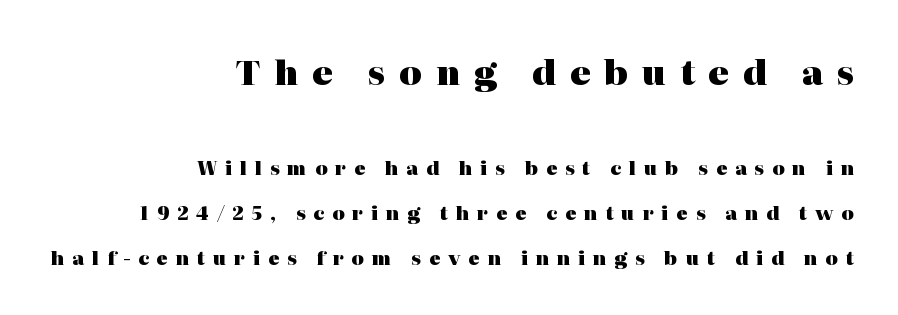
{"serif": "yes", "italic": "no", "bold": "yes", "weight": "heavy", "width": "normal", "stroke_contrast": "high", "x_height": "medium", "monospaced": "no", "underline": "no", "align": "right", "line_spacing": "loose", "line_spacing_ratio": 2.37, "letter_spacing": "wide", "letter_spacing_em": 0.41, "larger_block": "first", "size_ratio": 1.79, "glyph_px": 34}
